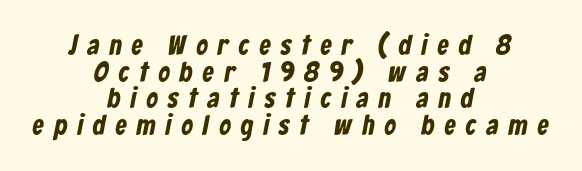
Q: Is the typeface a serif or a sans-serif typeface? A: Sans-serif.
Q: Is the text underlined? A: No.
Q: How is the paragraph aligned? A: Centered.
Q: Is the spacing between letters normal or unusually wide? A: Unusually wide.
Q: Is the spacing between lines tight, normal or loose? A: Tight.
Q: Width (condensed, normal, or wide)? A: Condensed.
Q: Stroke contrast? A: Low.
Q: x-height? A: Medium.
Q: Monospaced? A: No.
